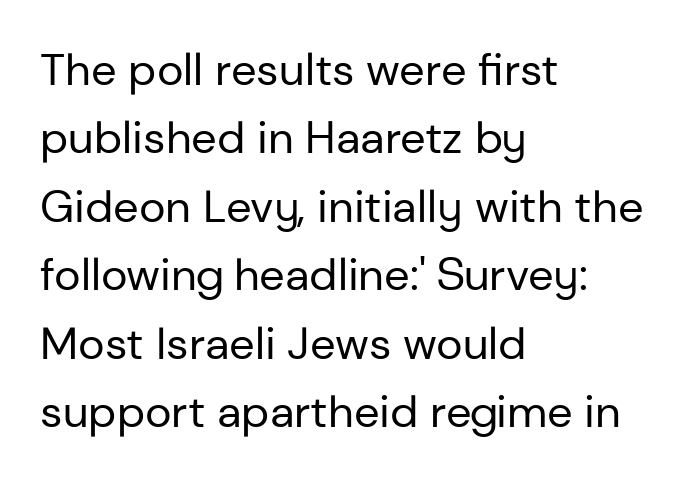
{"serif": "no", "italic": "no", "bold": "no", "weight": "regular", "width": "normal", "stroke_contrast": "low", "x_height": "medium", "monospaced": "no", "underline": "no", "align": "left", "line_spacing": "normal", "line_spacing_ratio": 1.52, "letter_spacing": "normal", "letter_spacing_em": 0.0, "glyph_px": 45}
